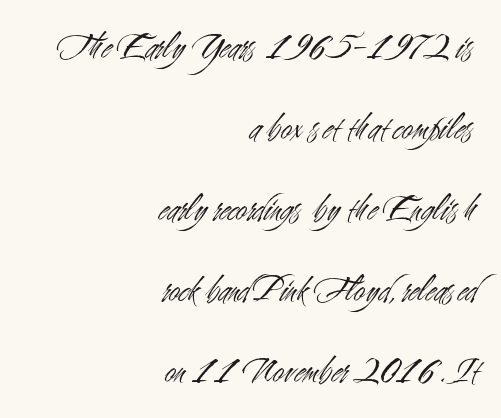
{"serif": "no", "bold": "no", "weight": "light", "width": "condensed", "stroke_contrast": "medium", "x_height": "small", "monospaced": "no", "underline": "no", "align": "right", "line_spacing": "loose", "line_spacing_ratio": 2.13, "letter_spacing": "normal", "letter_spacing_em": 0.0, "glyph_px": 38}
